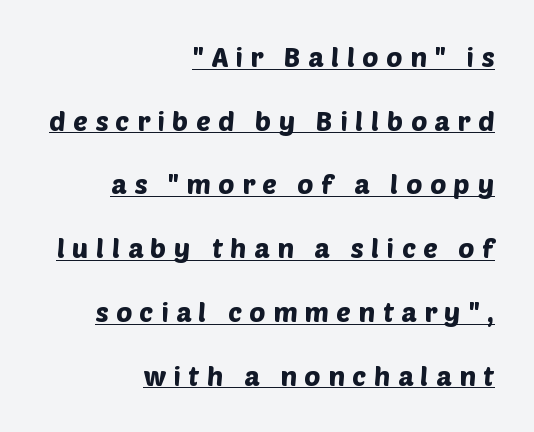
Q: Is the text underlined? A: Yes.
Q: How is the paragraph aligned? A: Right-aligned.
Q: Is the spacing between letters normal or unusually wide? A: Unusually wide.
Q: Is the spacing between lines tight, normal or loose? A: Loose.
